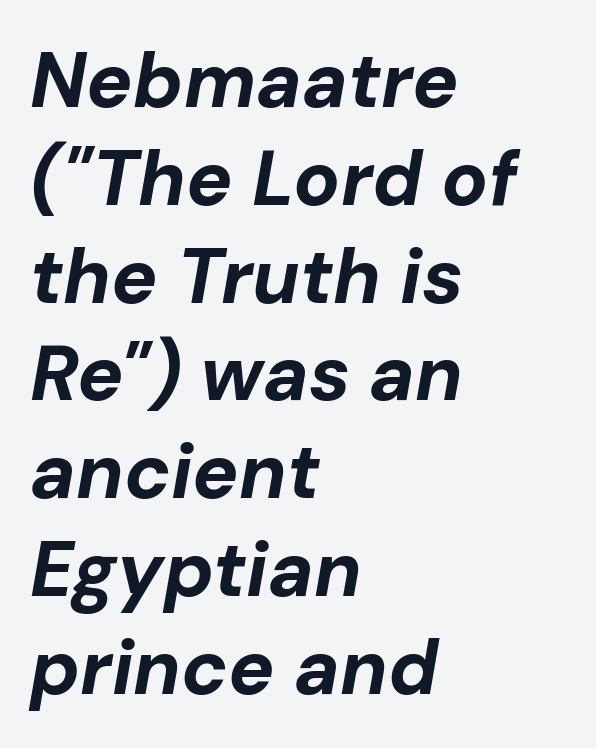
Q: Is the text bold? A: Yes.
Q: Is the text italic (slanted)? A: Yes, it leans right by about 10 degrees.
Q: Is the text underlined? A: No.
Q: How is the paragraph aligned? A: Left-aligned.
Q: Is the spacing between letters normal or unusually wide? A: Normal.
Q: Is the spacing between lines tight, normal or loose? A: Normal.
Q: Width (condensed, normal, or wide)? A: Normal.
Q: Stroke contrast? A: Low.
Q: x-height? A: Medium.
Q: Monospaced? A: No.
